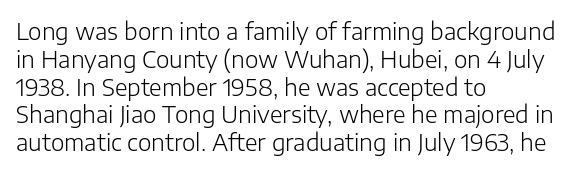
{"italic": "no", "bold": "no", "underline": "no", "align": "left", "line_spacing_ratio": 1.21, "letter_spacing": "normal", "letter_spacing_em": 0.0, "glyph_px": 23}
